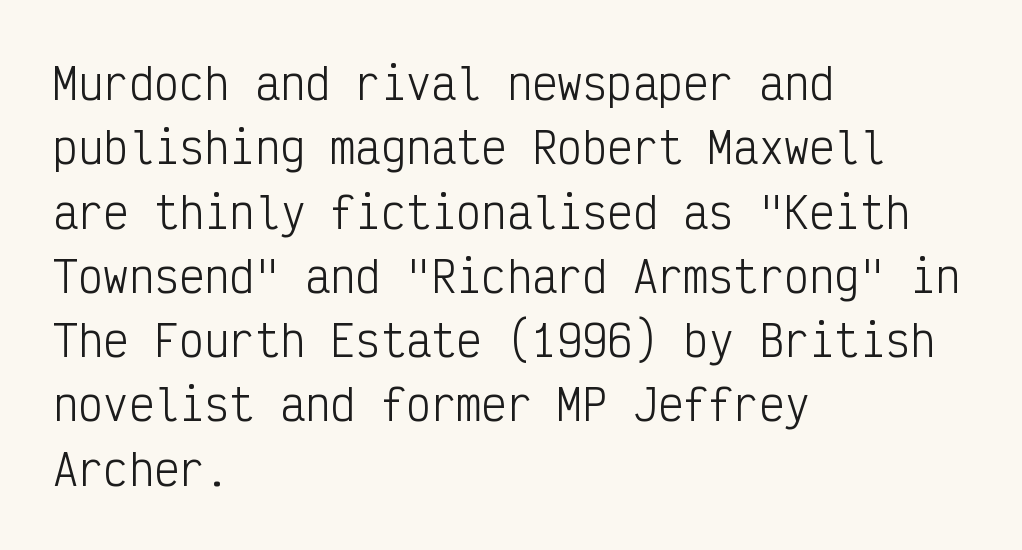
Descender tails drop into unmarked territory. Does the leading feel generous? No, just average. Students, note that the glyphs here touch the page at normal intervals. The text block is weighted toward the left margin, trailing off unevenly rightward. The face used here is monospaced, like something from a code editor. The letters stand upright; this is a roman face.
